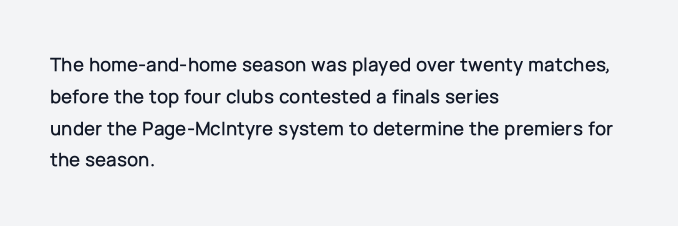
The image shows 20 px text type, upright; set left-aligned, normal line spacing (1.59x), normal letter spacing, not underlined.
